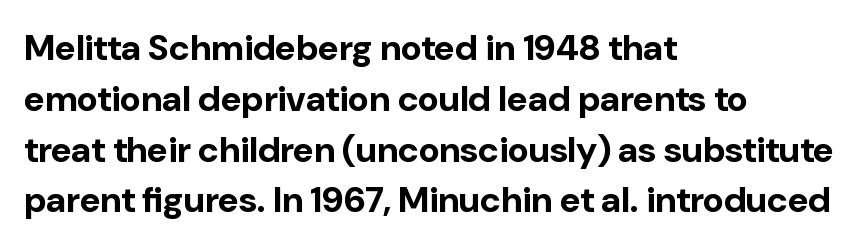
Q: Is the text bold? A: Yes.
Q: Is the text italic (slanted)? A: No, it is upright.
Q: Is the typeface a serif or a sans-serif typeface? A: Sans-serif.
Q: Is the text underlined? A: No.
Q: How is the paragraph aligned? A: Left-aligned.
Q: Is the spacing between letters normal or unusually wide? A: Normal.
Q: Is the spacing between lines tight, normal or loose? A: Normal.
Q: Width (condensed, normal, or wide)? A: Normal.
Q: Stroke contrast? A: Low.
Q: x-height? A: Medium.
Q: Monospaced? A: No.
